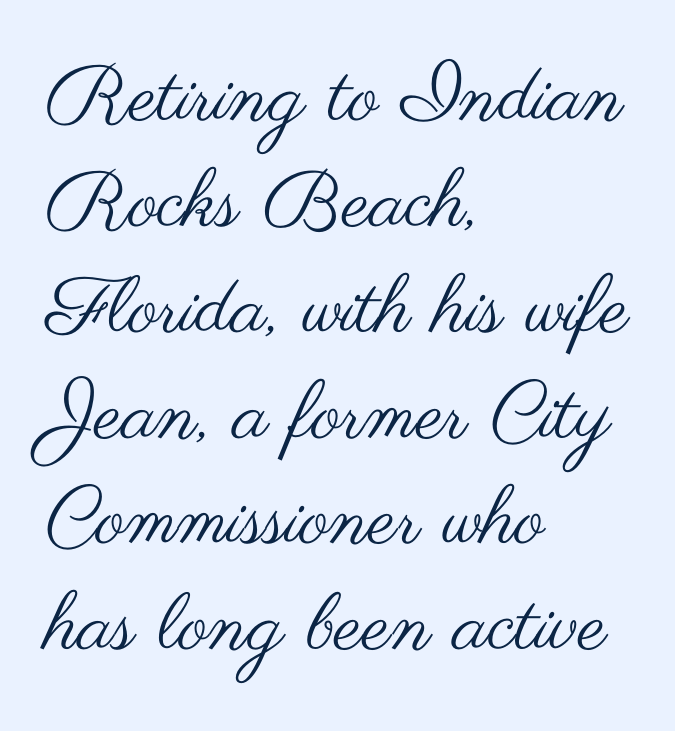
The image shows 79 px regular-weight, wide sans-serif type; set left-aligned, normal line spacing (1.34x), normal letter spacing, not underlined; medium stroke contrast and a small x-height.
